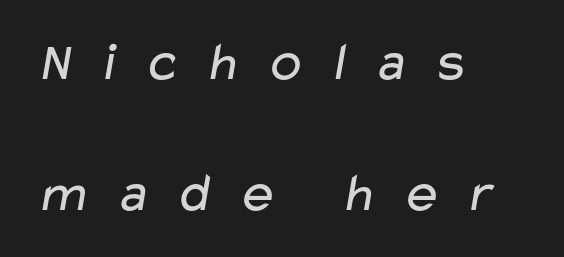
{"serif": "no", "bold": "no", "weight": "regular", "width": "wide", "stroke_contrast": "low", "x_height": "medium", "monospaced": "no", "underline": "no", "align": "left", "line_spacing": "loose", "line_spacing_ratio": 2.39, "letter_spacing": "wide", "letter_spacing_em": 0.42, "glyph_px": 55}
